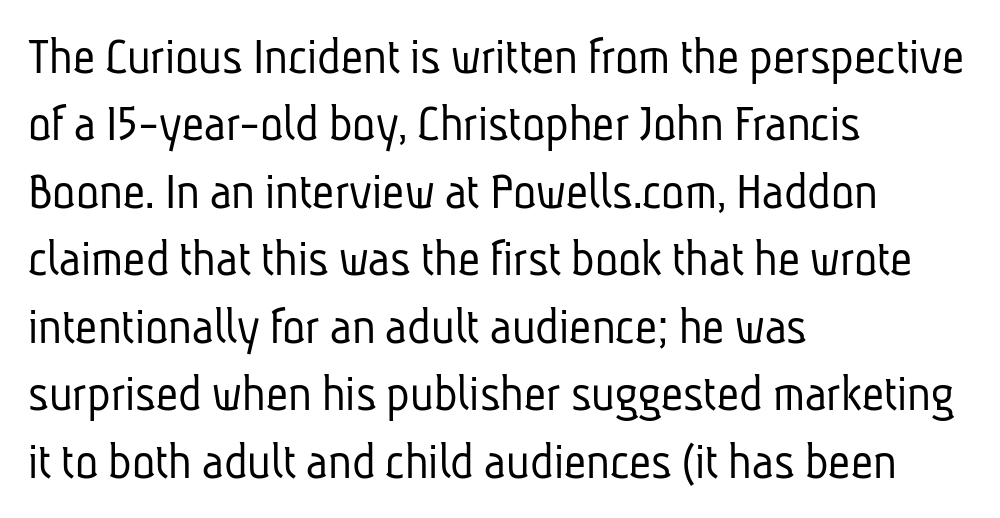
Q: Is the text bold? A: No.
Q: Is the typeface a serif or a sans-serif typeface? A: Sans-serif.
Q: Is the text underlined? A: No.
Q: How is the paragraph aligned? A: Left-aligned.
Q: Is the spacing between letters normal or unusually wide? A: Normal.
Q: Is the spacing between lines tight, normal or loose? A: Normal.
Q: Width (condensed, normal, or wide)? A: Condensed.
Q: Stroke contrast? A: Low.
Q: x-height? A: Medium.
Q: Monospaced? A: No.
